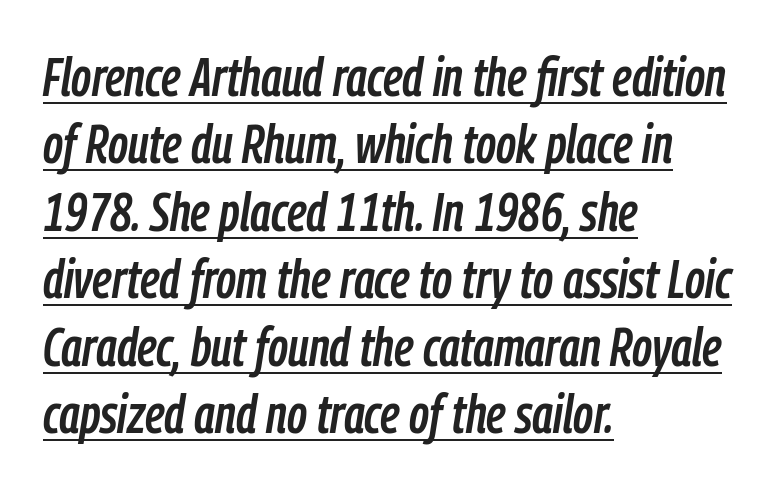
{"italic": "yes", "lean": "right", "slant_degrees": 9, "width": "condensed", "stroke_contrast": "low", "x_height": "medium", "monospaced": "no", "underline": "yes", "align": "left", "line_spacing": "normal", "line_spacing_ratio": 1.25, "letter_spacing": "normal", "letter_spacing_em": 0.0, "glyph_px": 54}
